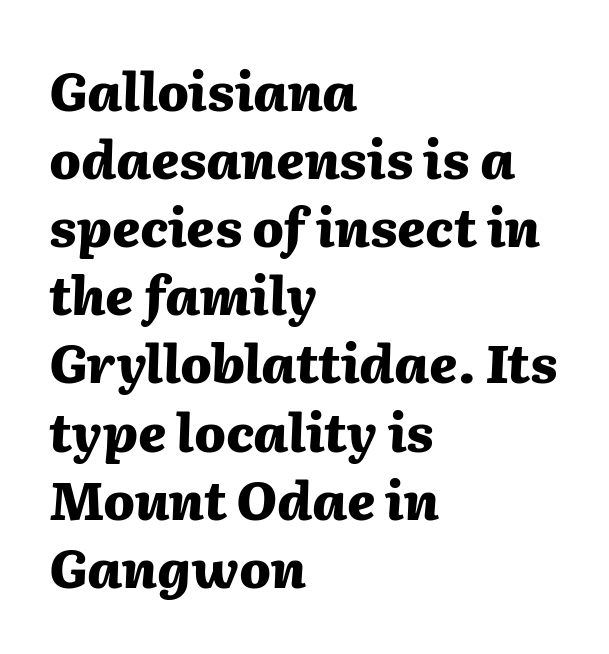
{"italic": "yes", "lean": "right", "slant_degrees": 2, "bold": "yes", "weight": "heavy", "width": "normal", "stroke_contrast": "medium", "x_height": "medium", "monospaced": "no", "underline": "no", "align": "left", "line_spacing": "normal", "line_spacing_ratio": 1.31, "letter_spacing": "normal", "letter_spacing_em": 0.0, "glyph_px": 52}
